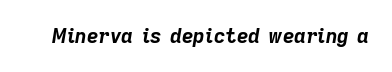
Every letter is thick-stroked: bold, no question. The foot of each line stays bare and open. The specimen reads as italic at a glance. Between one letter and the next there's only the usual sliver of space.
